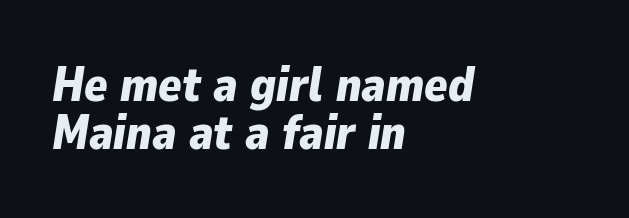
Q: Is the text bold? A: Yes.
Q: Is the text italic (slanted)? A: Yes, it leans right by about 9 degrees.
Q: Is the text underlined? A: No.
Q: How is the paragraph aligned? A: Left-aligned.
Q: Is the spacing between letters normal or unusually wide? A: Normal.
Q: Is the spacing between lines tight, normal or loose? A: Tight.
Q: Width (condensed, normal, or wide)? A: Normal.
Q: Stroke contrast? A: Low.
Q: x-height? A: Medium.
Q: Monospaced? A: No.
